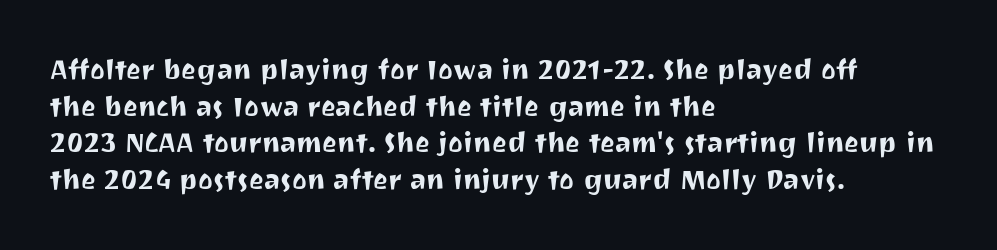
The image shows 28 px sans-serif type, upright; set left-aligned, normal line spacing (1.31x), normal letter spacing, not underlined; medium stroke contrast and a medium x-height.
